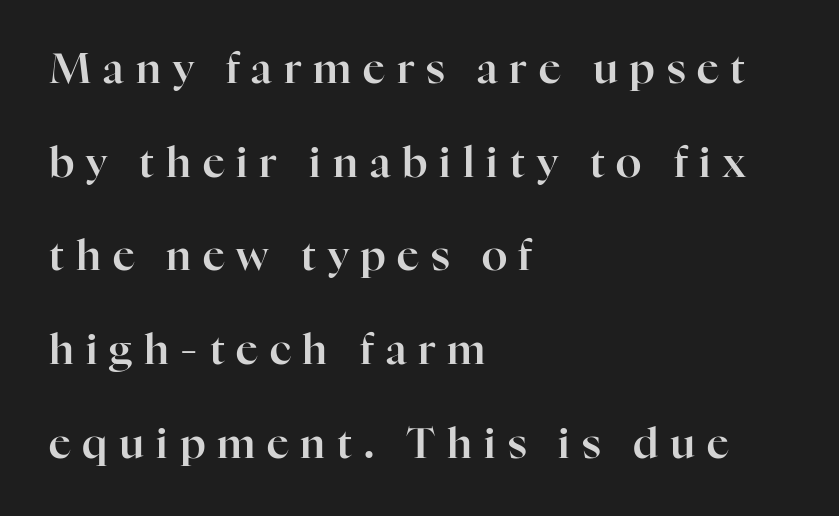
{"serif": "yes", "italic": "no", "width": "normal", "stroke_contrast": "high", "x_height": "medium", "monospaced": "no", "underline": "no", "align": "left", "line_spacing": "loose", "line_spacing_ratio": 2.23, "letter_spacing": "wide", "letter_spacing_em": 0.28, "glyph_px": 42}
